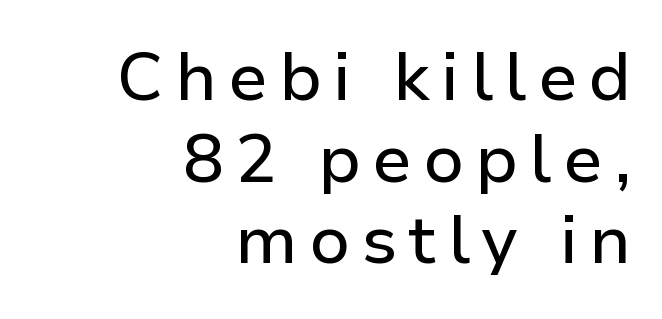
The axis of the letterforms is exactly vertical. You can tell from the bare stems that sans-serif type was used. This sample has the flowing, uneven cadence of proportional lettering. Underline: absent. Every row of glyphs terminates at an identical x-position on the right.
